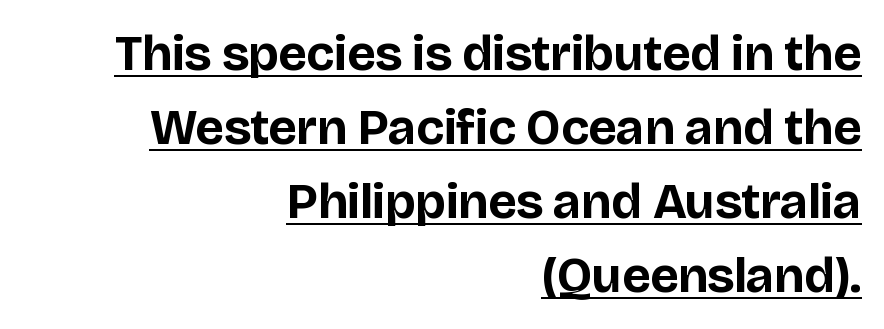
{"serif": "no", "italic": "no", "bold": "yes", "weight": "bold", "width": "normal", "stroke_contrast": "low", "x_height": "large", "monospaced": "no", "underline": "yes", "align": "right", "line_spacing": "normal", "line_spacing_ratio": 1.48, "letter_spacing": "normal", "letter_spacing_em": 0.0, "glyph_px": 50}
